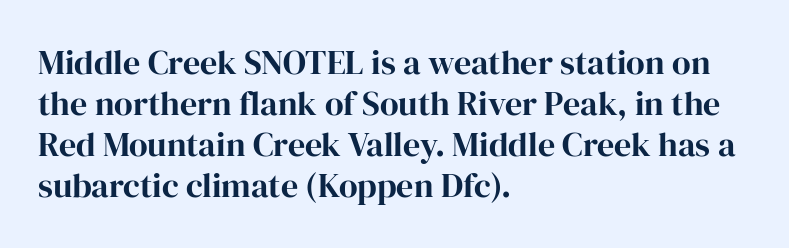
The image shows 34 px bold serif type, upright; set left-aligned, line spacing 1.21x, normal letter spacing, not underlined; high stroke contrast and a medium x-height.
